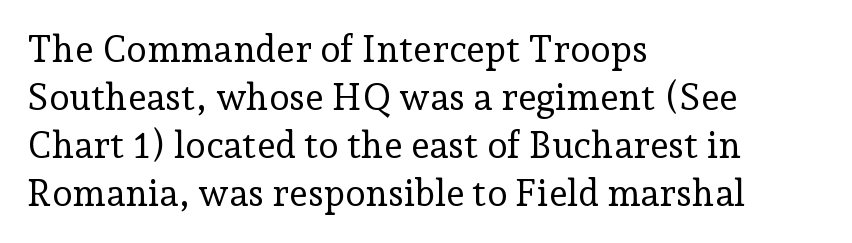
{"serif": "yes", "italic": "no", "bold": "no", "weight": "regular", "width": "normal", "stroke_contrast": "low", "x_height": "medium", "monospaced": "no", "underline": "no", "align": "left", "line_spacing": "normal", "line_spacing_ratio": 1.3, "letter_spacing": "normal", "letter_spacing_em": 0.0, "glyph_px": 37}
